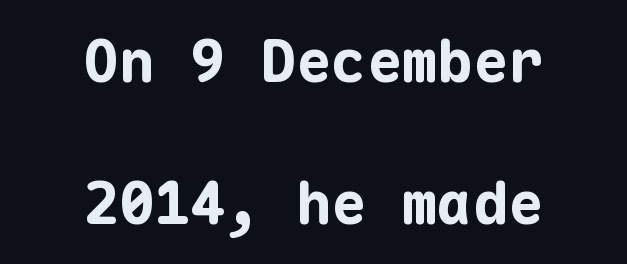
Q: Is the text bold? A: Yes.
Q: Is the text italic (slanted)? A: No, it is upright.
Q: Is the typeface a serif or a sans-serif typeface? A: Sans-serif.
Q: Is the text underlined? A: No.
Q: How is the paragraph aligned? A: Centered.
Q: Is the spacing between letters normal or unusually wide? A: Normal.
Q: Is the spacing between lines tight, normal or loose? A: Loose.
Q: Width (condensed, normal, or wide)? A: Normal.
Q: Stroke contrast? A: Low.
Q: x-height? A: Medium.
Q: Monospaced? A: Yes.
